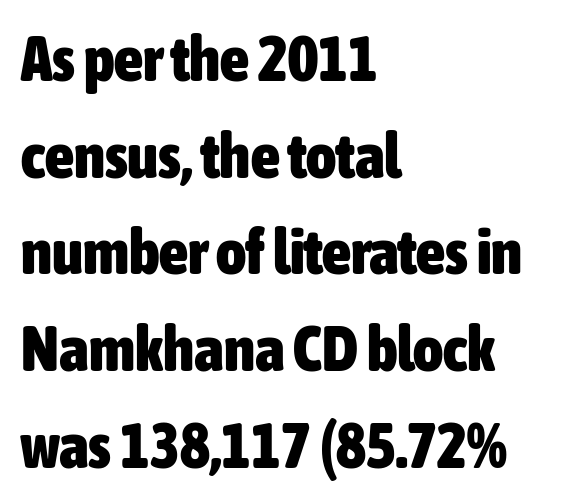
Nobody touched the tracking dial on this one. The type family on display is of the sans-serif kind. Notice how the stems are strictly vertical — no italics here. How would I describe the line gaps? Plain and ordinary.
